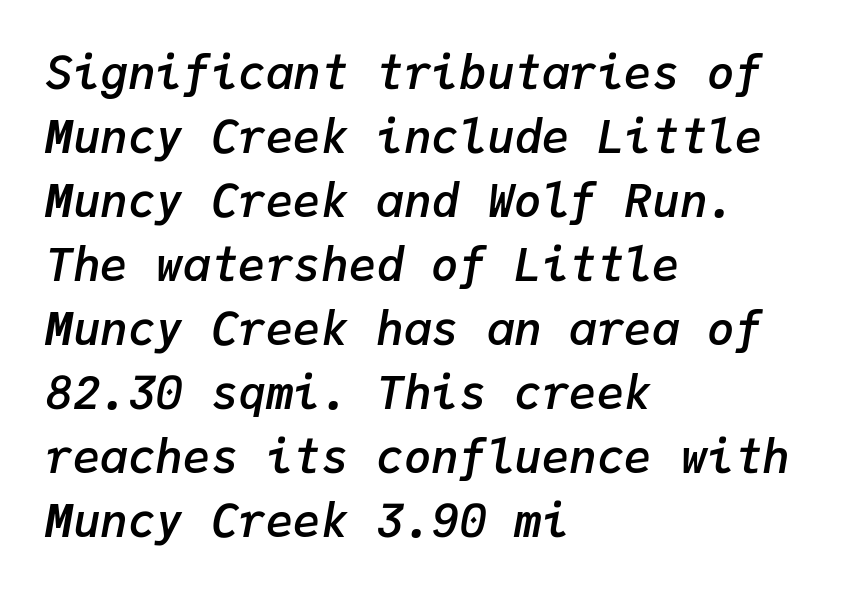
Q: Is the text bold? A: Semi-bold.
Q: Is the text italic (slanted)? A: Yes, it leans right by about 9 degrees.
Q: Is the text underlined? A: No.
Q: How is the paragraph aligned? A: Left-aligned.
Q: Is the spacing between letters normal or unusually wide? A: Normal.
Q: Is the spacing between lines tight, normal or loose? A: Normal.
Q: Width (condensed, normal, or wide)? A: Normal.
Q: Stroke contrast? A: Low.
Q: x-height? A: Medium.
Q: Monospaced? A: Yes.
